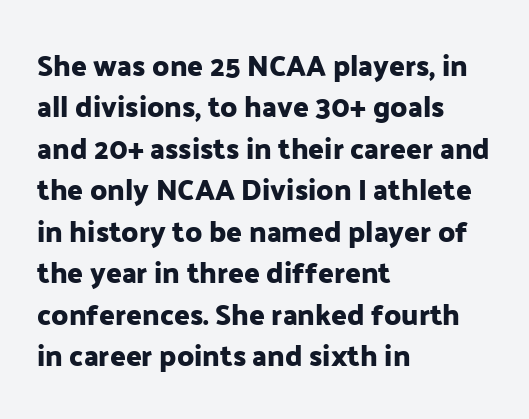
Q: Is the text italic (slanted)? A: No, it is upright.
Q: Is the typeface a serif or a sans-serif typeface? A: Sans-serif.
Q: Is the text underlined? A: No.
Q: How is the paragraph aligned? A: Left-aligned.
Q: Is the spacing between letters normal or unusually wide? A: Normal.
Q: Is the spacing between lines tight, normal or loose? A: Normal.
Q: Width (condensed, normal, or wide)? A: Normal.
Q: Stroke contrast? A: Low.
Q: x-height? A: Medium.
Q: Monospaced? A: No.
